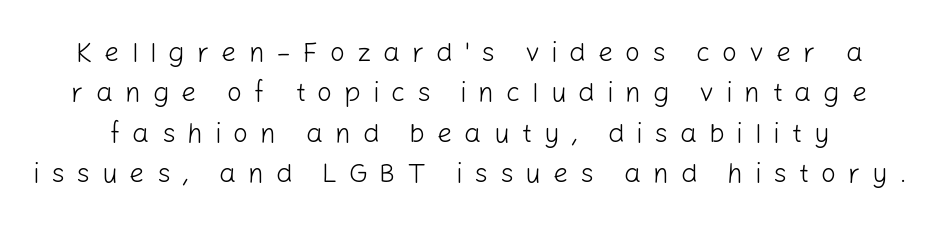
{"italic": "no", "bold": "no", "underline": "no", "line_spacing": "normal", "line_spacing_ratio": 1.5, "letter_spacing": "wide", "letter_spacing_em": 0.44, "glyph_px": 27}
